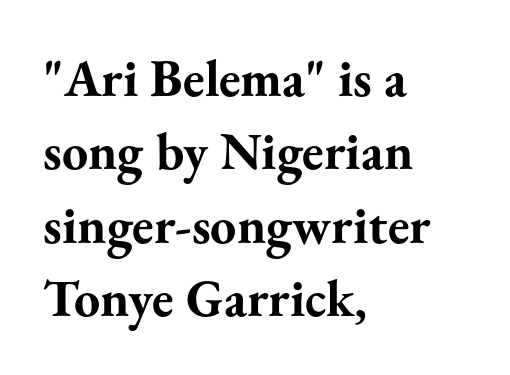
Ordinary non-slanted type is in use. The foot of each line stays bare and open. Observe the ordinary spacing: letters are neighbours, not strangers. Look at the bottom of the vertical strokes: they flare into serifs here. The face used here is proportionally spaced, like ordinary book or web type.
